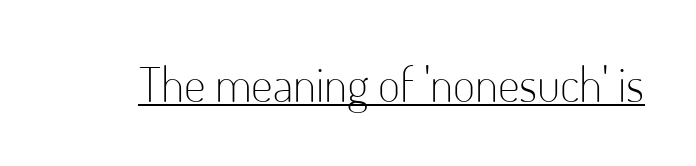
In terms of letterspacing, this is plain default setting. This sample uses a sans-serif face. The rendering uses the underline text-decoration. Is the type heavy? It reads as light-to-regular instead.
